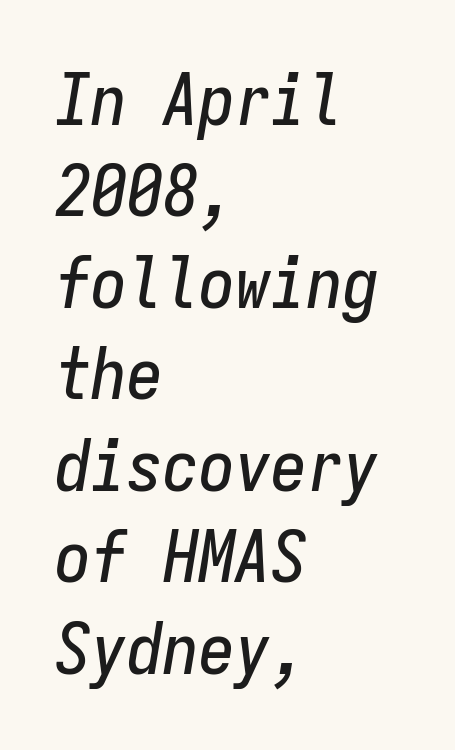
The image shows 72 px condensed type, italic (leaning right), monospaced; set left-aligned, normal line spacing (1.27x), normal letter spacing, not underlined; low stroke contrast and a medium x-height.
